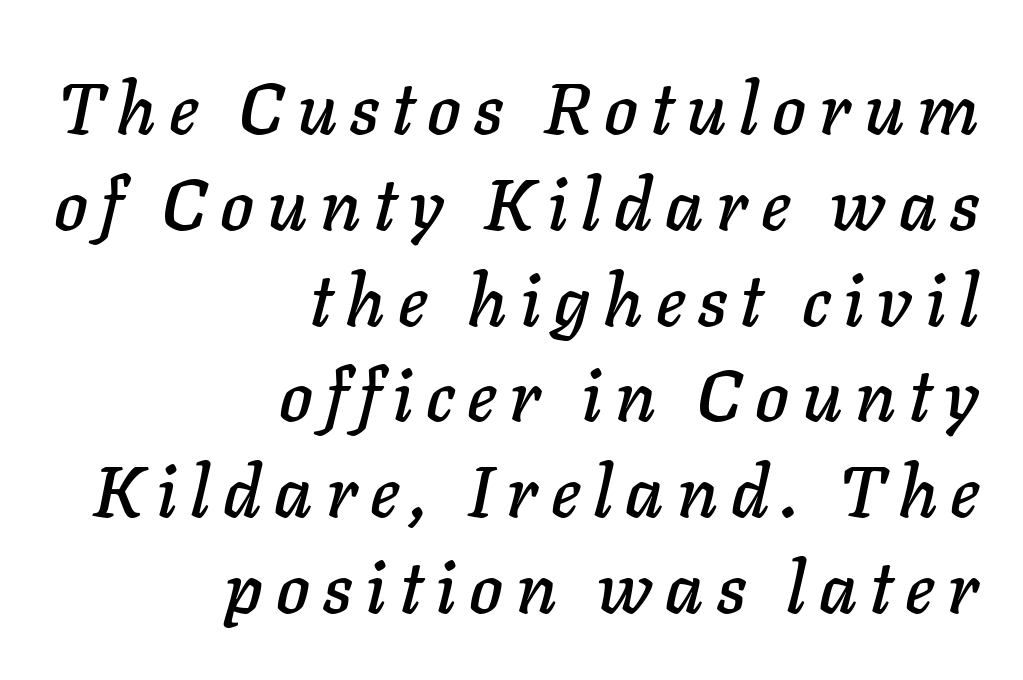
{"italic": "yes", "lean": "right", "slant_degrees": 11, "width": "normal", "stroke_contrast": "low", "x_height": "medium", "monospaced": "no", "underline": "no", "align": "right", "line_spacing": "normal", "line_spacing_ratio": 1.33, "glyph_px": 72}
